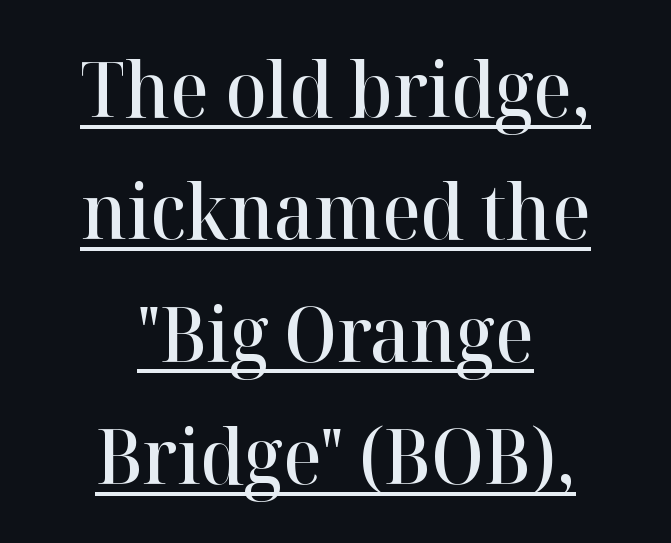
Q: Is the text bold? A: Semi-bold.
Q: Is the text italic (slanted)? A: No, it is upright.
Q: Is the typeface a serif or a sans-serif typeface? A: Serif.
Q: Is the text underlined? A: Yes.
Q: How is the paragraph aligned? A: Centered.
Q: Is the spacing between letters normal or unusually wide? A: Normal.
Q: Is the spacing between lines tight, normal or loose? A: Normal.
Q: Width (condensed, normal, or wide)? A: Normal.
Q: Stroke contrast? A: High.
Q: x-height? A: Medium.
Q: Monospaced? A: No.
